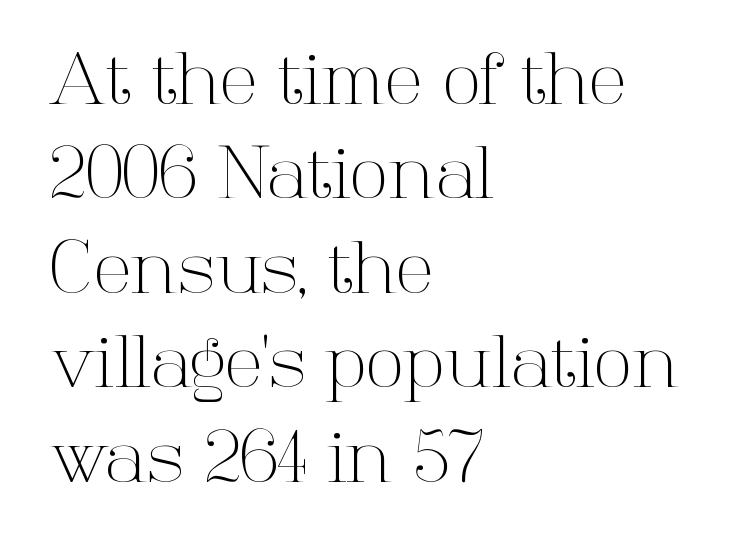
Decoration check: the copy has no underline. Whoever set this chose a conventional vertical rhythm. The letters carry serifs — small finishing strokes at the ends of their stems. These lines were composed using upright roman letters. A typesetter would call this proportional, since set widths differ per character. Left-aligned paragraph, ragged on the right.
